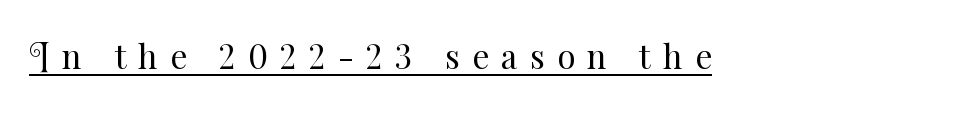
Q: Is the text bold? A: No.
Q: Is the text italic (slanted)? A: No, it is upright.
Q: Is the text underlined? A: Yes.
Q: Is the spacing between letters normal or unusually wide? A: Unusually wide.
Q: Width (condensed, normal, or wide)? A: Normal.
Q: Stroke contrast? A: Medium.
Q: x-height? A: Small.
Q: Monospaced? A: No.
